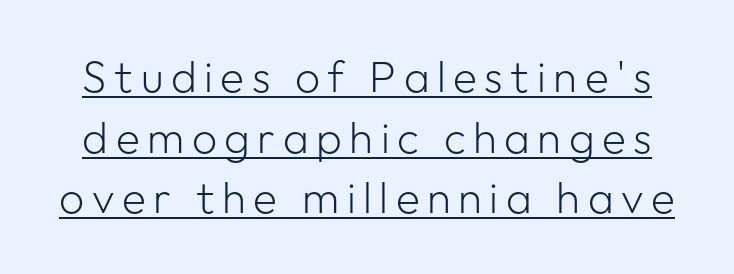
This is roman type, the default non-slanted kind. Underline: present. The rows are spaced the way most documents space them. Is this a sans? Yes — the strokes have no serifs.
